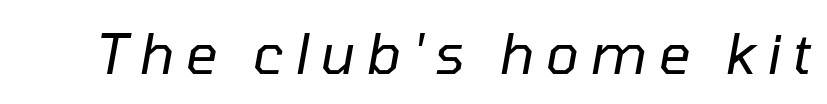
Q: Is the text bold? A: No.
Q: Is the text italic (slanted)? A: Yes, it leans right by about 10 degrees.
Q: Is the text underlined? A: No.
Q: Is the spacing between letters normal or unusually wide? A: Unusually wide.
Q: Width (condensed, normal, or wide)? A: Normal.
Q: Stroke contrast? A: Low.
Q: x-height? A: Medium.
Q: Monospaced? A: No.
